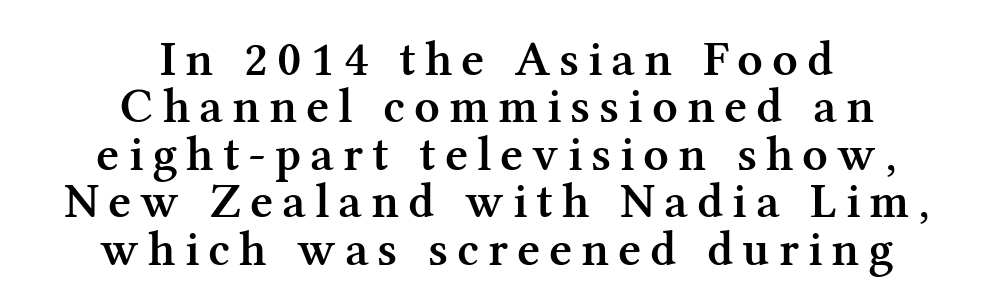
Here the designer chose a conventional face with non-uniform glyph widths. Firm but not heavy-handed strokes: this text is semibold. The lines are packed closely together with very little leading. Does the type have serifs? Yes, each stem ends in a small foot. Reading down the block, each line starts at a different indent, mirrored at its end.
